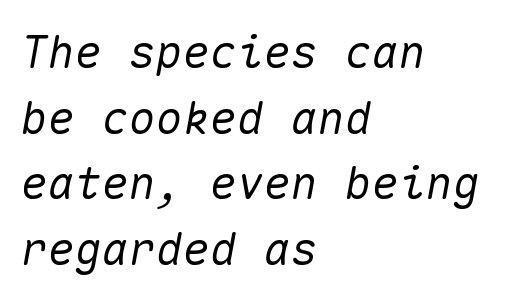
{"italic": "yes", "lean": "right", "slant_degrees": 10, "width": "normal", "stroke_contrast": "medium", "x_height": "medium", "monospaced": "yes", "underline": "no", "align": "left", "line_spacing": "normal", "line_spacing_ratio": 1.46, "letter_spacing": "normal", "letter_spacing_em": 0.0, "glyph_px": 45}
